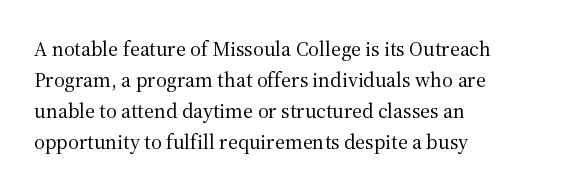
The image shows 21 px text type, upright; set left-aligned, normal line spacing (1.47x), normal letter spacing, not underlined.
